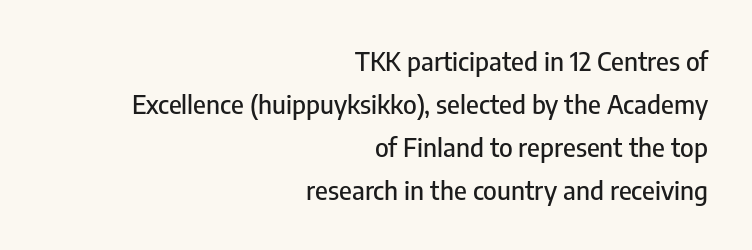
{"italic": "no", "underline": "no", "align": "right", "line_spacing": "normal", "line_spacing_ratio": 1.65, "letter_spacing": "normal", "letter_spacing_em": 0.0, "glyph_px": 26}
